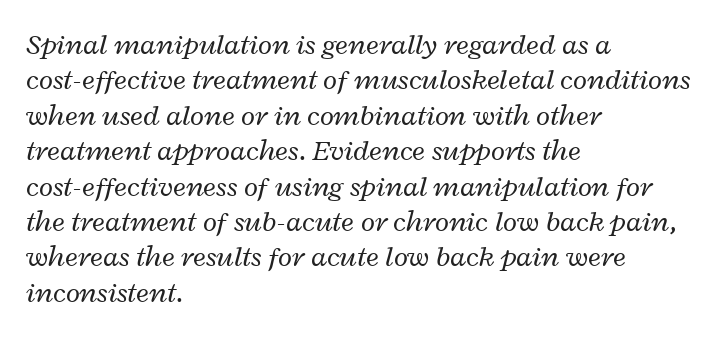
Q: Is the text bold? A: No.
Q: Is the text italic (slanted)? A: Yes, it leans right by about 12 degrees.
Q: Is the text underlined? A: No.
Q: How is the paragraph aligned? A: Left-aligned.
Q: Is the spacing between letters normal or unusually wide? A: Normal.
Q: Width (condensed, normal, or wide)? A: Wide.
Q: Stroke contrast? A: Low.
Q: x-height? A: Medium.
Q: Monospaced? A: No.
